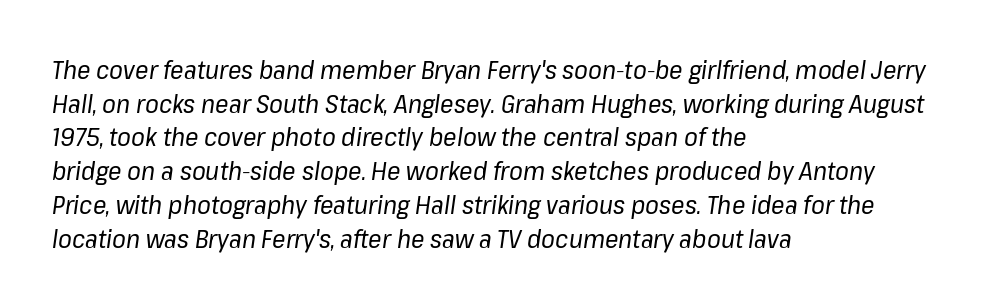
{"italic": "yes", "lean": "right", "slant_degrees": 8, "bold": "no", "underline": "no", "align": "left", "line_spacing": "normal", "line_spacing_ratio": 1.35, "letter_spacing": "normal", "letter_spacing_em": 0.0, "glyph_px": 25}
